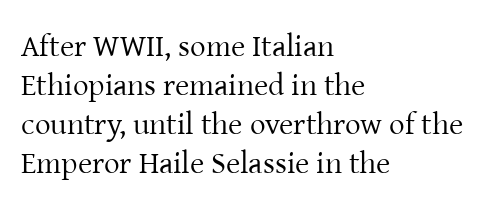
The image shows 31 px regular-weight serif type, upright; set left-aligned, normal line spacing (1.26x), normal letter spacing, not underlined; low stroke contrast and a medium x-height.
